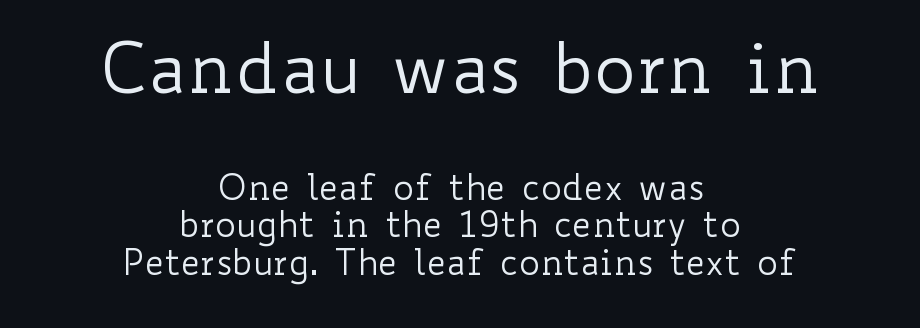
Q: Is the text bold? A: No.
Q: Is the text italic (slanted)? A: No, it is upright.
Q: Is the text underlined? A: No.
Q: How is the paragraph aligned? A: Centered.
Q: Is the spacing between letters normal or unusually wide? A: Normal.
Q: Is the spacing between lines tight, normal or loose? A: Tight.
Q: Which block of text is set in a larger size, the first (top) or the second (bottom)? A: The first (top) one.
Q: Width (condensed, normal, or wide)? A: Wide.
Q: Stroke contrast? A: Low.
Q: x-height? A: Small.
Q: Monospaced? A: No.
